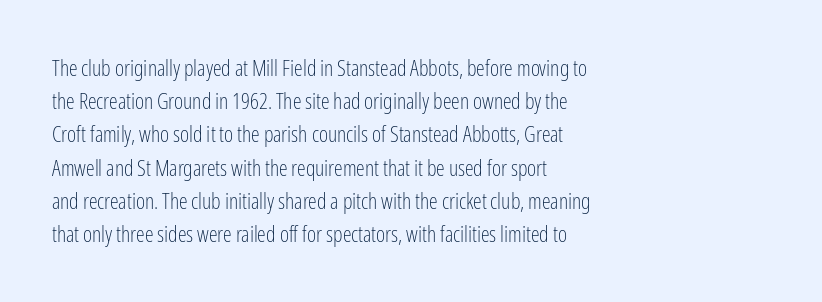
Q: Is the text bold? A: No.
Q: Is the text italic (slanted)? A: No, it is upright.
Q: Is the text underlined? A: No.
Q: How is the paragraph aligned? A: Left-aligned.
Q: Is the spacing between letters normal or unusually wide? A: Normal.
Q: Is the spacing between lines tight, normal or loose? A: Normal.
